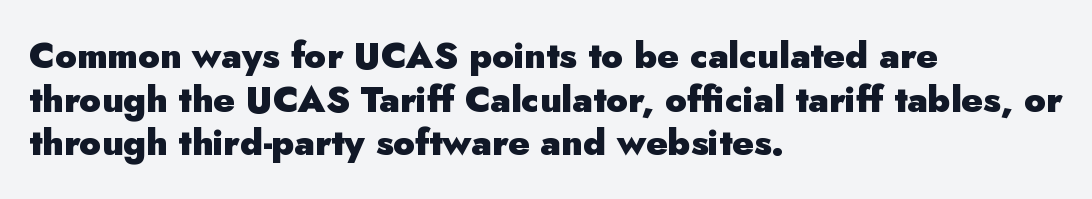
This rendering features lettering with no underline. Teacher's note: observe the even left margin — that is flush-left alignment. Chunky letters — that's bold for sure. Every character sits straight up, as roman type does.
